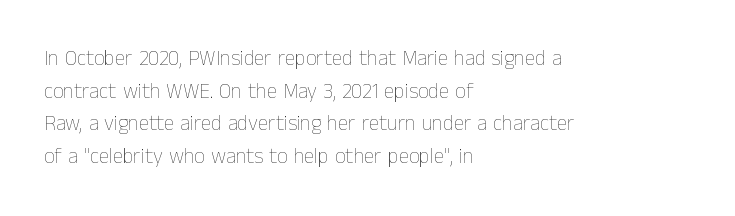
Q: Is the text bold? A: No.
Q: Is the text italic (slanted)? A: No, it is upright.
Q: Is the text underlined? A: No.
Q: How is the paragraph aligned? A: Left-aligned.
Q: Is the spacing between letters normal or unusually wide? A: Normal.
Q: Is the spacing between lines tight, normal or loose? A: Normal.
